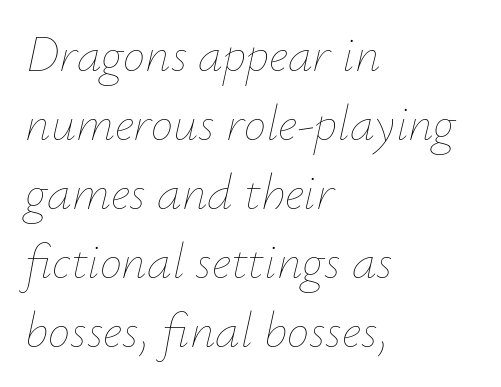
No extra tracking has been applied to these lines. The rendering uses a moderate line-height, typical for paragraphs. Posture: slanted. Nothing heavy about these letters — not bold at all.
